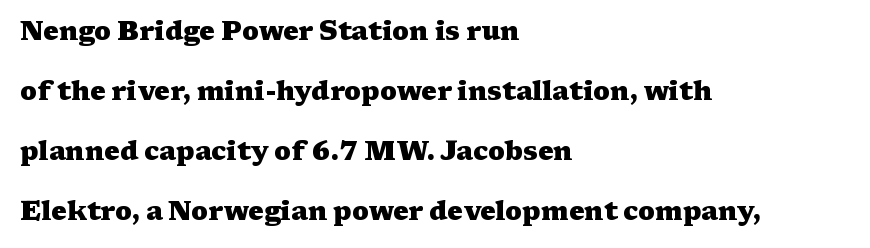
Q: Is the text bold? A: Yes.
Q: Is the text italic (slanted)? A: No, it is upright.
Q: Is the text underlined? A: No.
Q: How is the paragraph aligned? A: Left-aligned.
Q: Is the spacing between letters normal or unusually wide? A: Normal.
Q: Is the spacing between lines tight, normal or loose? A: Loose.
